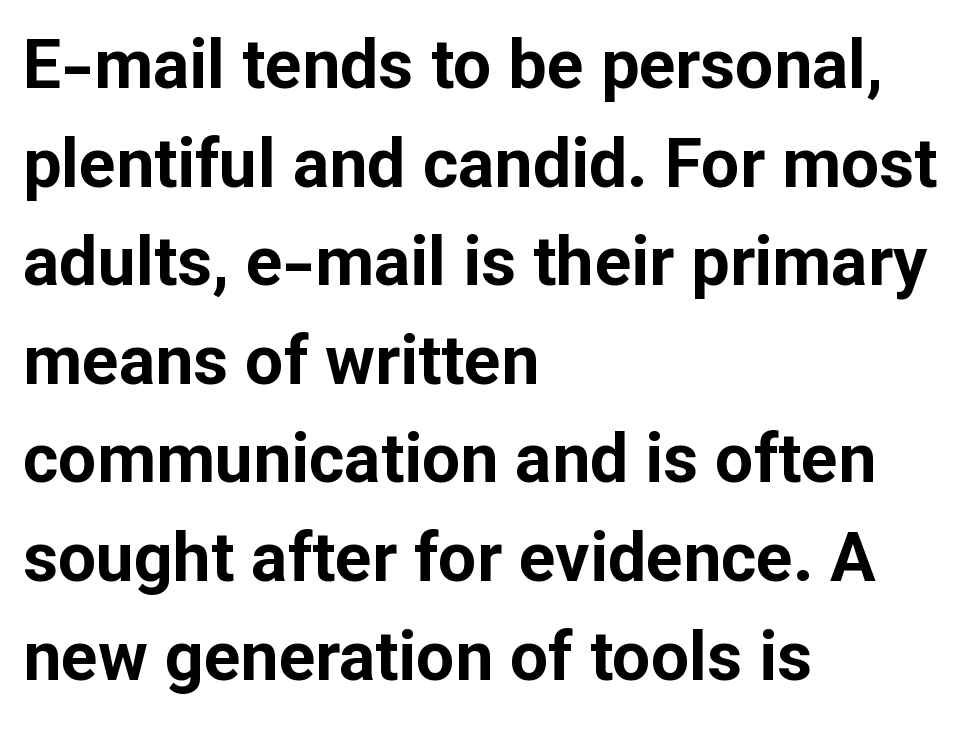
The image shows 68 px bold sans-serif type, upright; set left-aligned, normal line spacing (1.45x), normal letter spacing, not underlined; low stroke contrast and a medium x-height.
